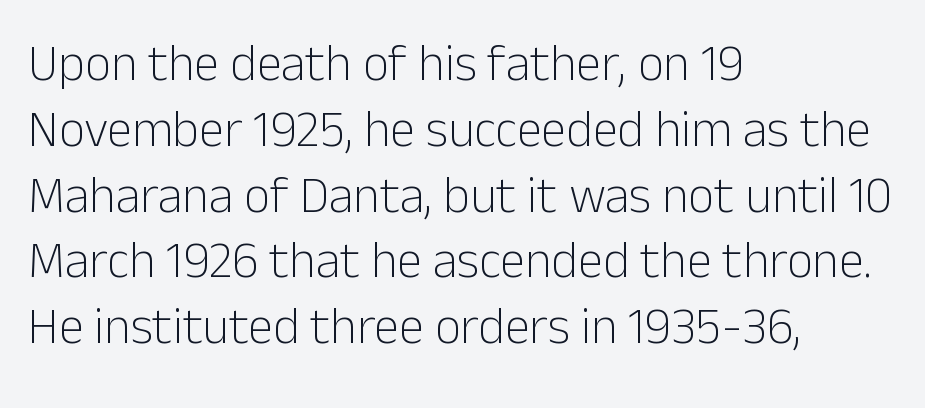
Q: Is the text bold? A: No.
Q: Is the text italic (slanted)? A: No, it is upright.
Q: Is the typeface a serif or a sans-serif typeface? A: Sans-serif.
Q: Is the text underlined? A: No.
Q: How is the paragraph aligned? A: Left-aligned.
Q: Is the spacing between letters normal or unusually wide? A: Normal.
Q: Is the spacing between lines tight, normal or loose? A: Normal.
Q: Width (condensed, normal, or wide)? A: Normal.
Q: Stroke contrast? A: Low.
Q: x-height? A: Medium.
Q: Monospaced? A: No.
